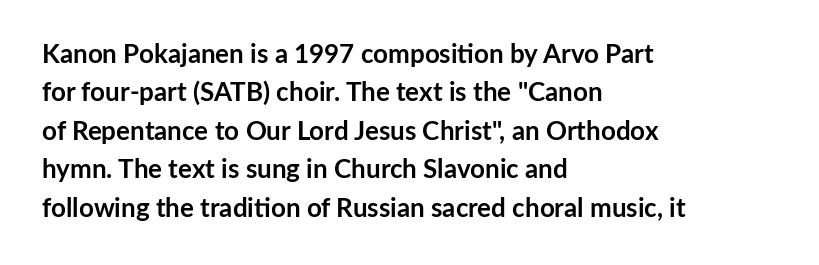
A typesetter would mark this as roman, not italic. Rule under the text: the space is simply empty. Layout note: lines flush left. The designer left line spacing at the default. What weight is shown? A full bold with thick strokes. This sample uses plain, unmodified letter spacing.
